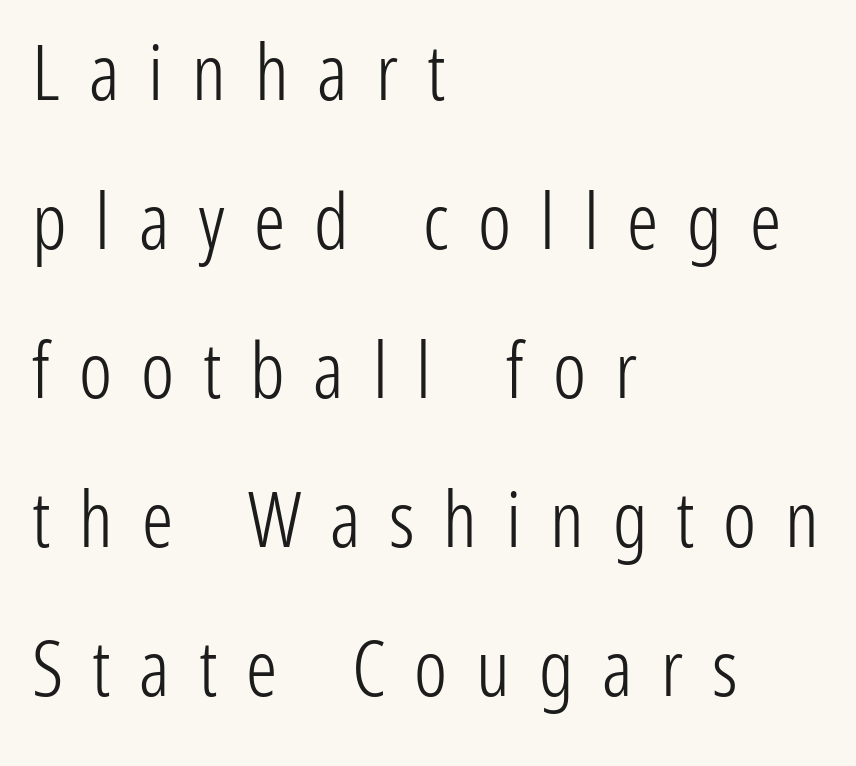
The image shows 78 px light, condensed sans-serif type, upright; set left-aligned, loose line spacing (1.91x), unusually wide letter spacing (+0.37 em), not underlined; low stroke contrast and a medium x-height.
